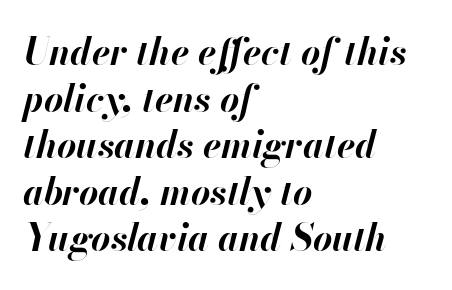
Q: Is the text bold? A: Yes.
Q: Is the text italic (slanted)? A: Yes, it leans right by about 13 degrees.
Q: Is the text underlined? A: No.
Q: How is the paragraph aligned? A: Left-aligned.
Q: Is the spacing between letters normal or unusually wide? A: Normal.
Q: Is the spacing between lines tight, normal or loose? A: Normal.
Q: Width (condensed, normal, or wide)? A: Normal.
Q: Stroke contrast? A: High.
Q: x-height? A: Small.
Q: Monospaced? A: No.
